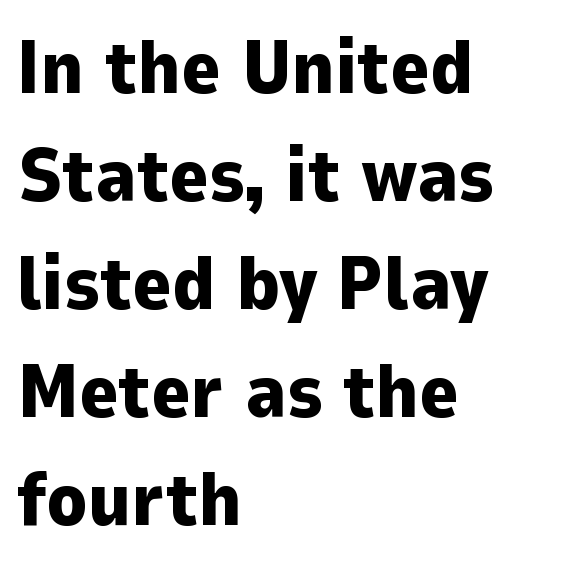
The rendering uses a moderate line-height, typical for paragraphs. Does extra space separate the letters? No, they use regular spacing. Characters remain perfectly vertical along every line. Quick note: underline off. Weight: bold. Spacing verdict: proportional, widths tailored to each character.
